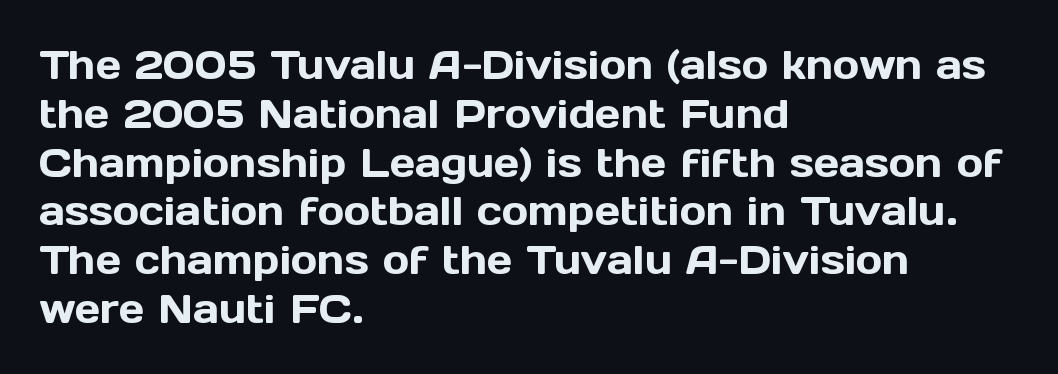
{"serif": "no", "italic": "no", "width": "normal", "x_height": "medium", "monospaced": "no", "underline": "no", "align": "left", "line_spacing_ratio": 1.22, "letter_spacing": "normal", "letter_spacing_em": 0.0, "glyph_px": 40}
